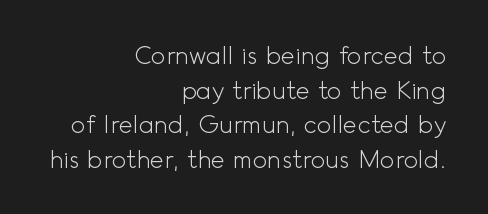
Honestly, there is no underline to notice here at all. A flush-right, rag-left setting is used for this passage. The tracking reads as untouched default to a designer's eye. Notice how the stems are strictly vertical — no italics here. Normally led — the rows are evenly, conventionally spaced.
